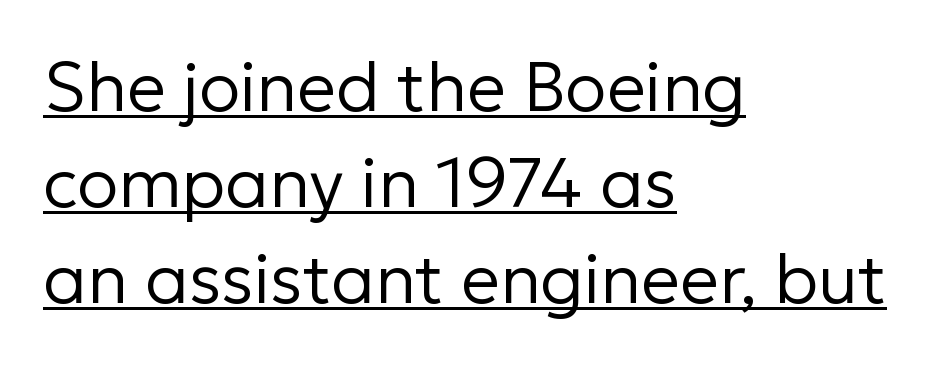
{"serif": "no", "italic": "no", "bold": "no", "weight": "regular", "width": "normal", "stroke_contrast": "low", "x_height": "medium", "monospaced": "no", "underline": "yes", "align": "left", "line_spacing": "normal", "line_spacing_ratio": 1.39, "letter_spacing": "normal", "letter_spacing_em": 0.0, "glyph_px": 69}
